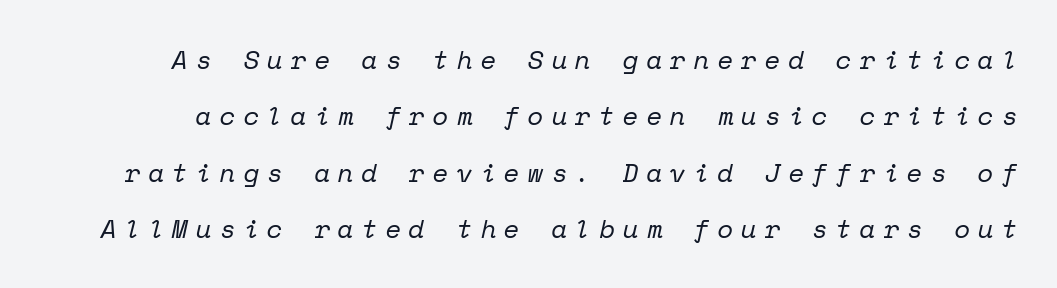
The image shows 26 px text type, italic (leaning right); set loose line spacing (2.17x), unusually wide letter spacing (+0.3 em), not underlined.
